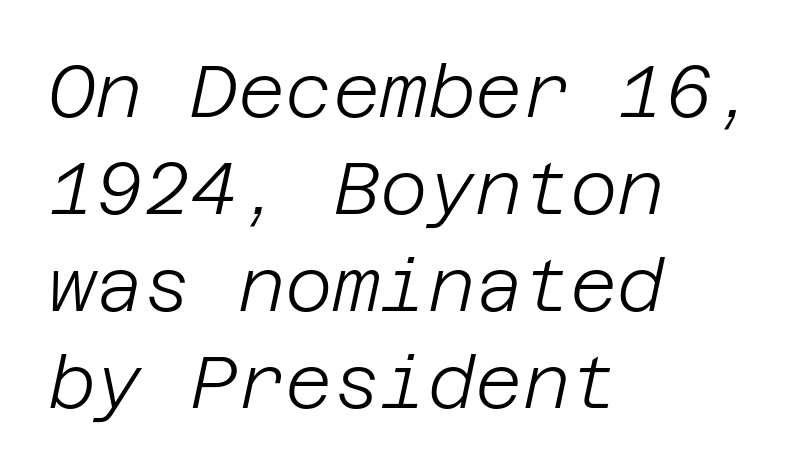
The image shows 73 px light type, italic (leaning right); set left-aligned, normal line spacing (1.33x), normal letter spacing, not underlined; low stroke contrast and a large x-height.
